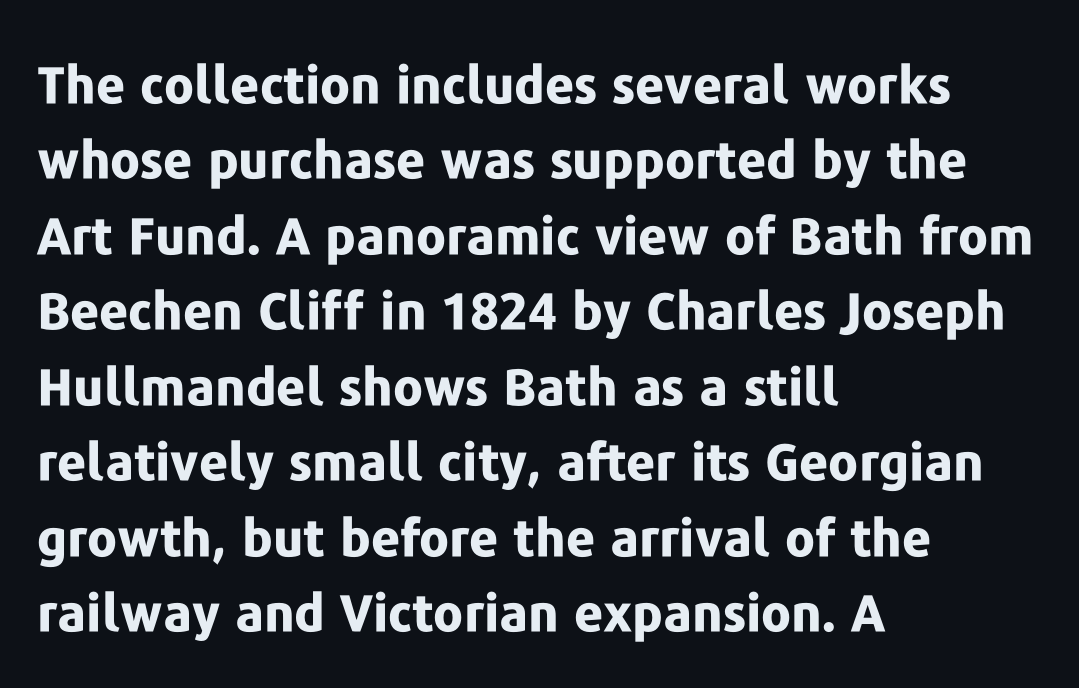
Each word holds together tightly as a unit, with standard inter-letter gaps. Each letter keeps its own natural width here, so spacing adapts to shape. Is the type bold? Yes — the strokes are clearly thick and heavy. Nothing sits at the stroke ends, so this counts as sans-serif. Posture: upright roman.
